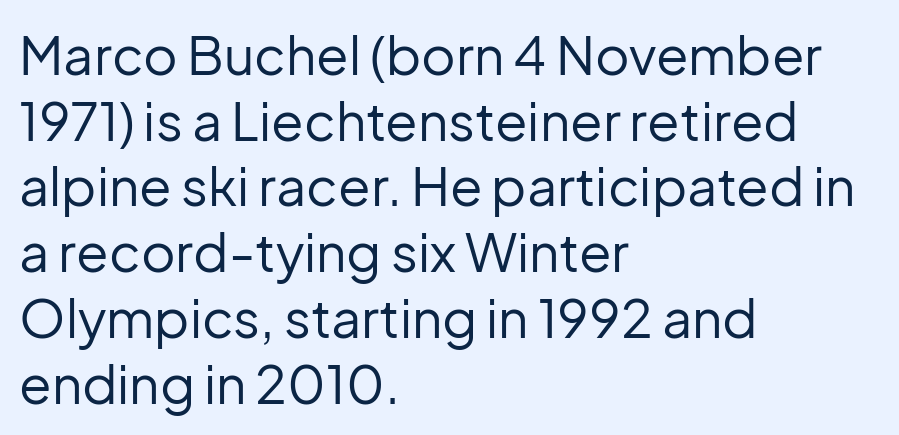
The image shows 53 px regular-weight sans-serif type, upright; set left-aligned, line spacing 1.24x, normal letter spacing, not underlined; low stroke contrast and a medium x-height.
